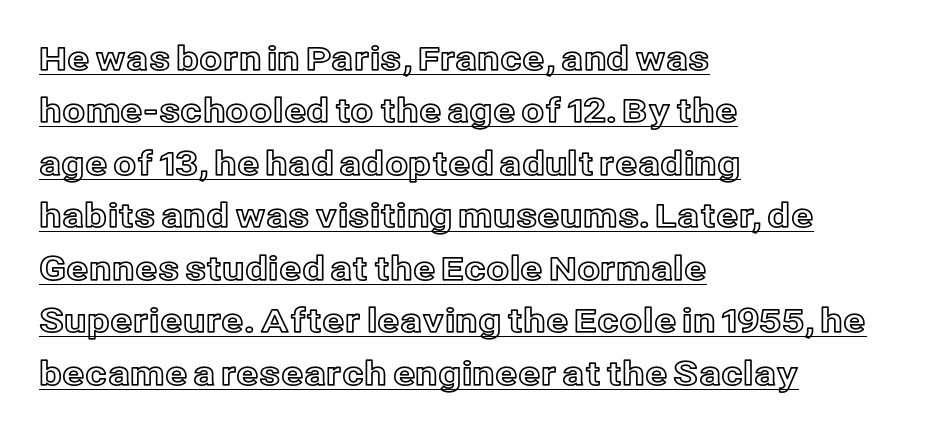
This block has exactly the height ordinary leading produces. Unlike italic type, these characters show no tilt at all. Is the block centered? No — it sits flush against the left margin. Is there an underline? Yes — a line sits under the letters. Varying glyph widths throughout — classic text-font behaviour. Tracking here is standard; glyphs follow each other at the usual distance.
